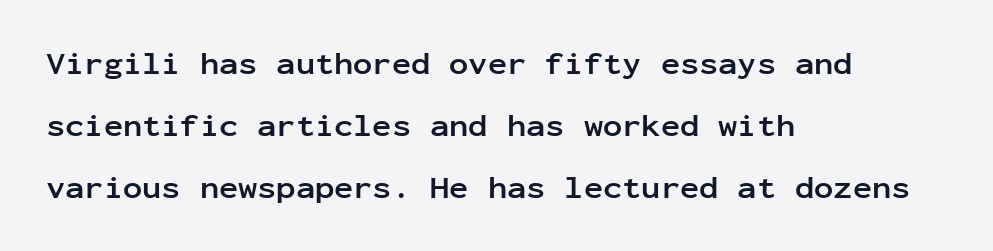
Q: Is the text bold? A: Yes.
Q: Is the text italic (slanted)? A: No, it is upright.
Q: Is the typeface a serif or a sans-serif typeface? A: Sans-serif.
Q: Is the text underlined? A: No.
Q: How is the paragraph aligned? A: Left-aligned.
Q: Is the spacing between letters normal or unusually wide? A: Normal.
Q: Is the spacing between lines tight, normal or loose? A: Loose.
Q: Width (condensed, normal, or wide)? A: Normal.
Q: Stroke contrast? A: Low.
Q: x-height? A: Medium.
Q: Monospaced? A: Yes.
